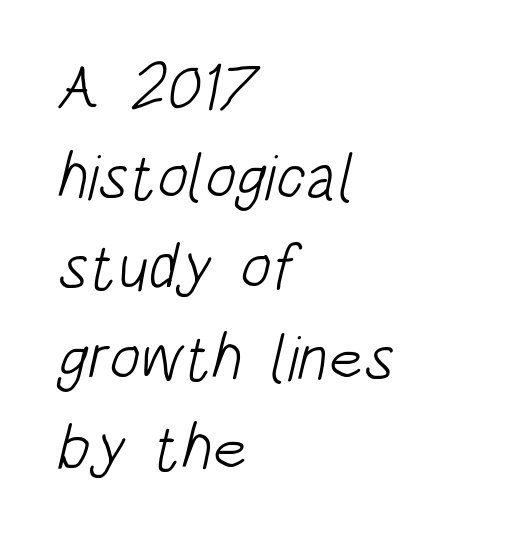
The image shows 64 px light, condensed sans-serif type; set left-aligned, normal line spacing (1.41x), normal letter spacing, not underlined; low stroke contrast and a large x-height.
